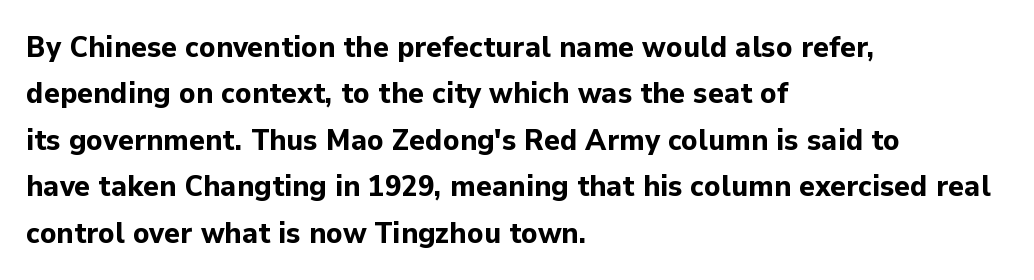
Q: Is the text bold? A: Yes.
Q: Is the text italic (slanted)? A: No, it is upright.
Q: Is the typeface a serif or a sans-serif typeface? A: Sans-serif.
Q: Is the text underlined? A: No.
Q: How is the paragraph aligned? A: Left-aligned.
Q: Is the spacing between letters normal or unusually wide? A: Normal.
Q: Is the spacing between lines tight, normal or loose? A: Normal.
Q: Width (condensed, normal, or wide)? A: Normal.
Q: Stroke contrast? A: Low.
Q: x-height? A: Medium.
Q: Monospaced? A: No.
